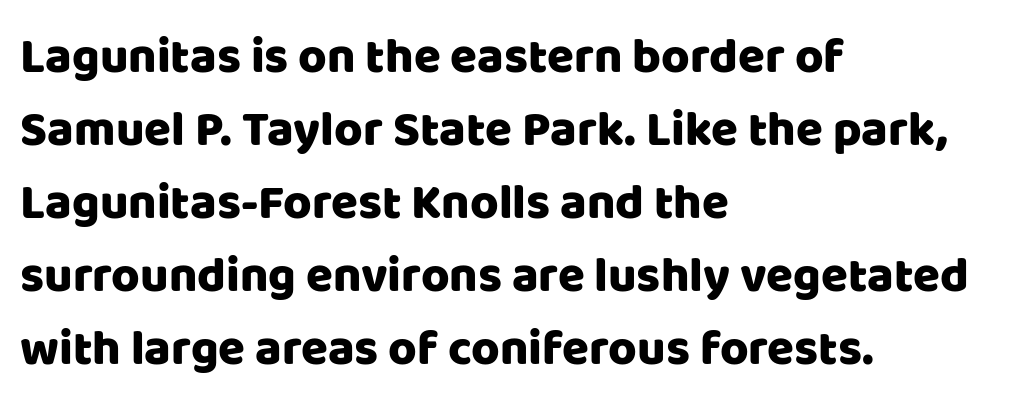
Q: Is the text italic (slanted)? A: No, it is upright.
Q: Is the typeface a serif or a sans-serif typeface? A: Sans-serif.
Q: Is the text underlined? A: No.
Q: How is the paragraph aligned? A: Left-aligned.
Q: Is the spacing between letters normal or unusually wide? A: Normal.
Q: Is the spacing between lines tight, normal or loose? A: Normal.
Q: Width (condensed, normal, or wide)? A: Normal.
Q: Stroke contrast? A: Low.
Q: x-height? A: Large.
Q: Monospaced? A: No.
